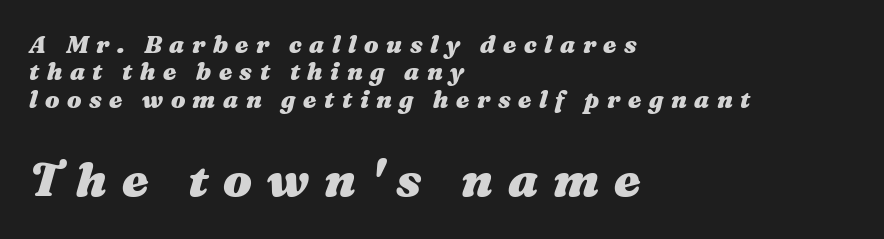
Q: Is the text bold? A: Yes.
Q: Is the text italic (slanted)? A: Yes, it leans right by about 16 degrees.
Q: Is the text underlined? A: No.
Q: How is the paragraph aligned? A: Left-aligned.
Q: Is the spacing between letters normal or unusually wide? A: Unusually wide.
Q: Is the spacing between lines tight, normal or loose? A: Tight.
Q: Which block of text is set in a larger size, the first (top) or the second (bottom)? A: The second (bottom) one.
Q: Width (condensed, normal, or wide)? A: Wide.
Q: Stroke contrast? A: Medium.
Q: x-height? A: Medium.
Q: Monospaced? A: No.
